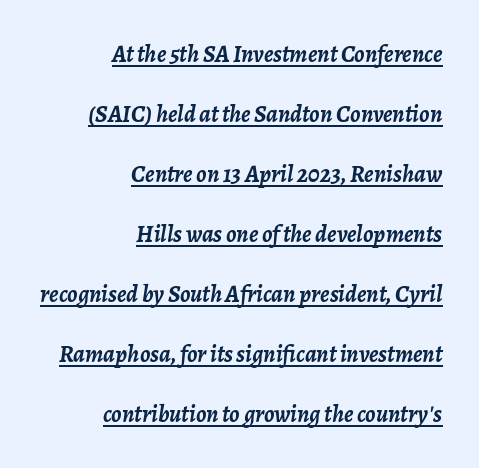
The image shows 24 px bold type, italic (leaning right); set right-aligned, loose line spacing (2.5x), normal letter spacing, underlined.
